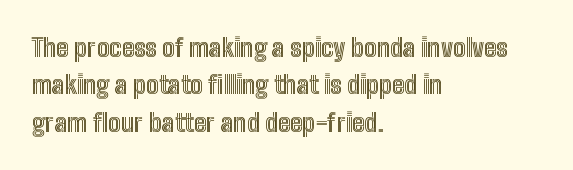
Q: Is the text italic (slanted)? A: No, it is upright.
Q: Is the text underlined? A: No.
Q: How is the paragraph aligned? A: Left-aligned.
Q: Is the spacing between letters normal or unusually wide? A: Normal.
Q: Is the spacing between lines tight, normal or loose? A: Normal.
